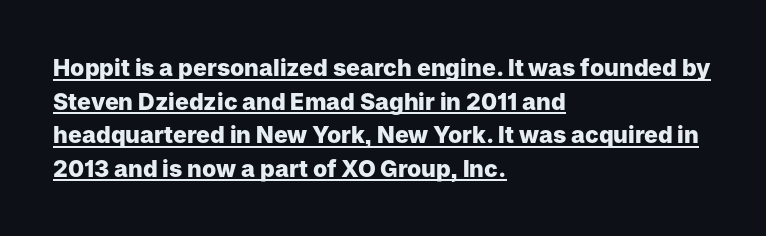
The image shows 23 px bold type, upright; set left-aligned, normal line spacing (1.46x), normal letter spacing, underlined.
